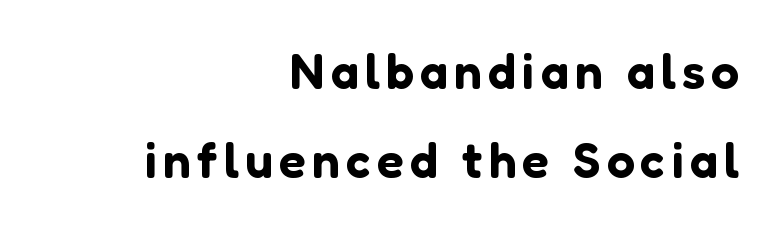
The ragged edge is on the left, which tells us the setting is flush right. The foot of each line stays bare and open. Nope, no serifs anywhere on these letters. The rendering uses natural spacing where letterforms have individual widths.
